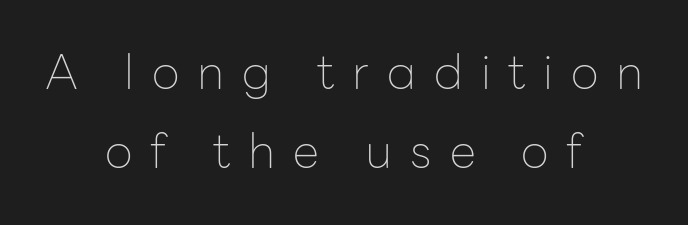
Q: Is the text bold? A: No.
Q: Is the text italic (slanted)? A: No, it is upright.
Q: Is the typeface a serif or a sans-serif typeface? A: Sans-serif.
Q: Is the text underlined? A: No.
Q: How is the paragraph aligned? A: Centered.
Q: Is the spacing between letters normal or unusually wide? A: Unusually wide.
Q: Is the spacing between lines tight, normal or loose? A: Normal.
Q: Width (condensed, normal, or wide)? A: Normal.
Q: Stroke contrast? A: Low.
Q: x-height? A: Medium.
Q: Monospaced? A: No.
